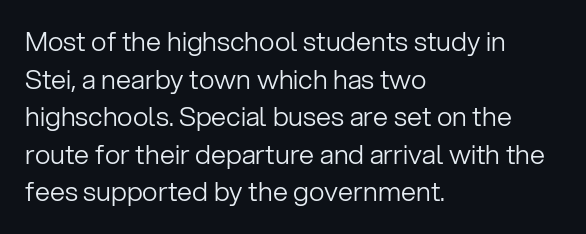
Notice how the stems are strictly vertical — no italics here. A bare baseline throughout the passage. Inter-character spacing is left at the font's built-in metrics. Vertical spacing — default. The ragged edge is on the right, which tells us the setting is flush left. The font sits on the lighter half of the weight spectrum, regular included.
